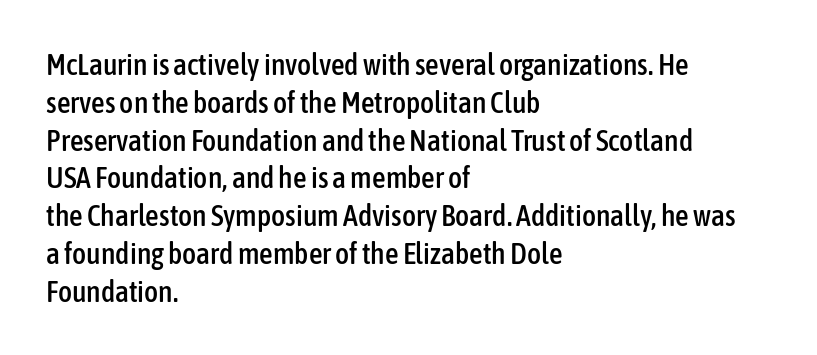
Q: Is the text italic (slanted)? A: No, it is upright.
Q: Is the typeface a serif or a sans-serif typeface? A: Sans-serif.
Q: Is the text underlined? A: No.
Q: How is the paragraph aligned? A: Left-aligned.
Q: Is the spacing between letters normal or unusually wide? A: Normal.
Q: Is the spacing between lines tight, normal or loose? A: Normal.
Q: Width (condensed, normal, or wide)? A: Condensed.
Q: Stroke contrast? A: Low.
Q: x-height? A: Medium.
Q: Monospaced? A: No.
